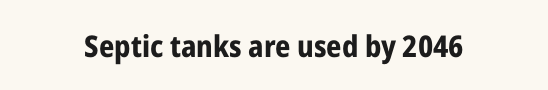
Q: Is the text bold? A: Yes.
Q: Is the text italic (slanted)? A: No, it is upright.
Q: Is the typeface a serif or a sans-serif typeface? A: Sans-serif.
Q: Is the text underlined? A: No.
Q: Is the spacing between letters normal or unusually wide? A: Normal.
Q: Width (condensed, normal, or wide)? A: Condensed.
Q: Stroke contrast? A: Low.
Q: x-height? A: Medium.
Q: Monospaced? A: No.
